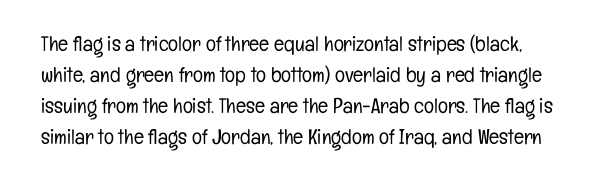
{"italic": "no", "bold": "no", "underline": "no", "line_spacing": "normal", "line_spacing_ratio": 1.48, "letter_spacing": "normal", "letter_spacing_em": 0.0, "glyph_px": 21}
